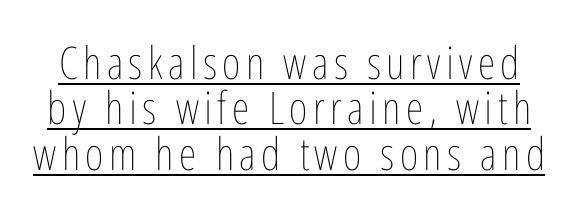
The typeface has the unassuming heft of standard copy or less. Is there any slant? The stems are plumb. Line spacing here is tight. Note the varied advance widths — an 'i' is clearly narrower than an 'm'. In designer terms, the underline attribute is active on this setting.
